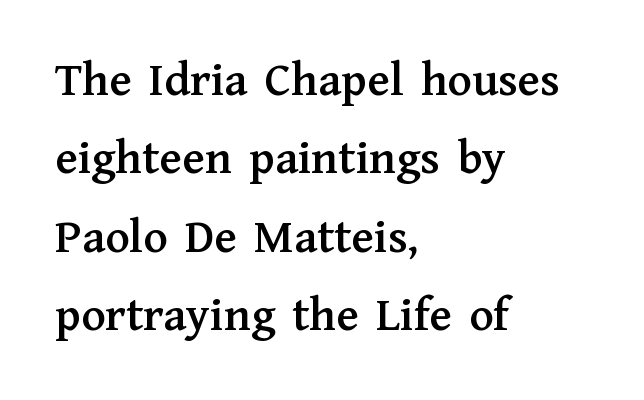
Q: Is the text italic (slanted)? A: No, it is upright.
Q: Is the typeface a serif or a sans-serif typeface? A: Serif.
Q: Is the text underlined? A: No.
Q: How is the paragraph aligned? A: Left-aligned.
Q: Is the spacing between letters normal or unusually wide? A: Normal.
Q: Is the spacing between lines tight, normal or loose? A: Normal.
Q: Width (condensed, normal, or wide)? A: Normal.
Q: Stroke contrast? A: Medium.
Q: x-height? A: Medium.
Q: Monospaced? A: No.
